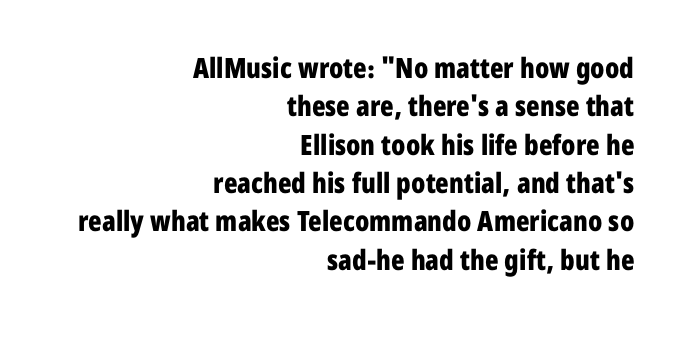
{"serif": "no", "italic": "no", "bold": "yes", "weight": "bold", "width": "condensed", "stroke_contrast": "low", "x_height": "medium", "monospaced": "no", "underline": "no", "align": "right", "line_spacing": "normal", "line_spacing_ratio": 1.37, "letter_spacing": "normal", "letter_spacing_em": 0.0, "glyph_px": 28}
